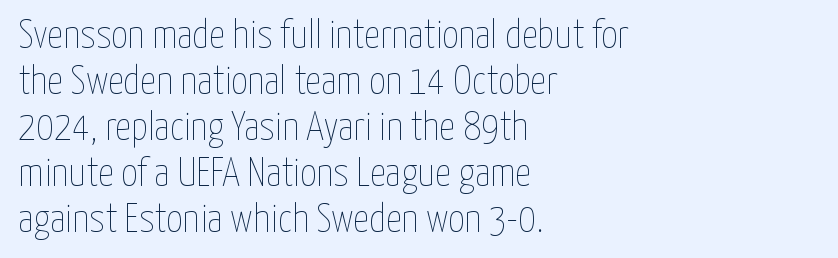
The face used here is proportionally spaced, like ordinary book or web type. Very little white space separates one row of letters from the next. You can tell it's not italic because the verticals are truly vertical. The letterforms sit at book weight or below. Compared with a centered layout, this one pins lines to the left instead.
